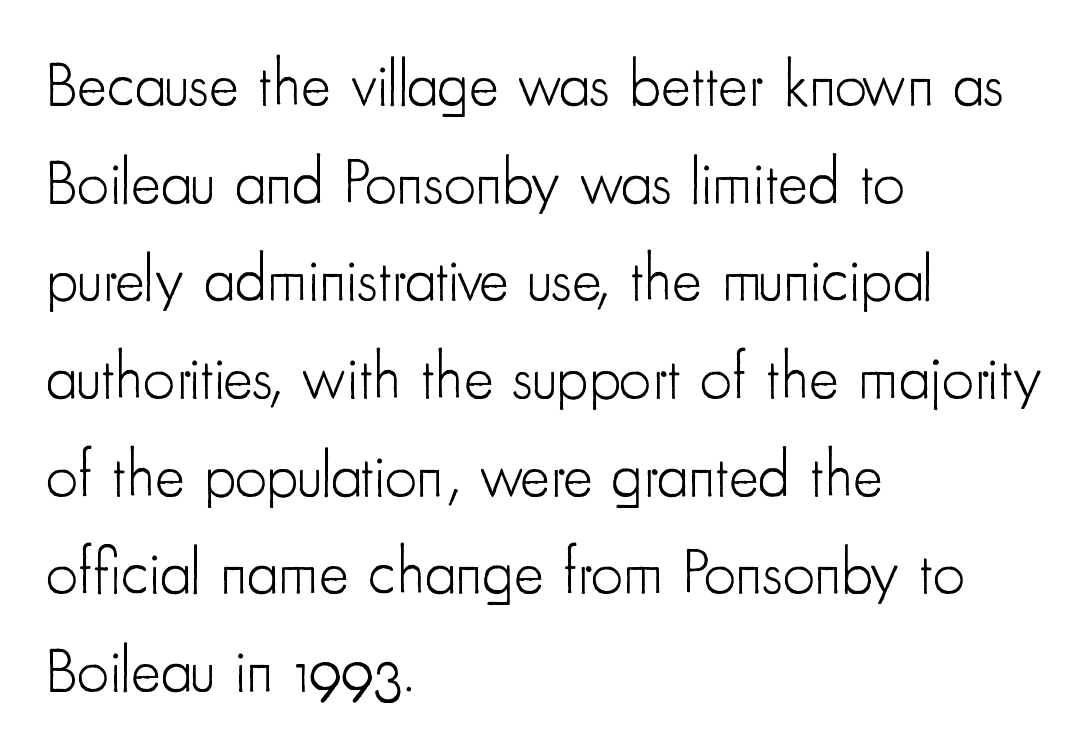
{"serif": "no", "italic": "no", "bold": "no", "weight": "light", "width": "condensed", "stroke_contrast": "low", "x_height": "small", "monospaced": "no", "underline": "no", "align": "left", "line_spacing": "normal", "line_spacing_ratio": 1.55, "letter_spacing": "normal", "letter_spacing_em": 0.0, "glyph_px": 63}
